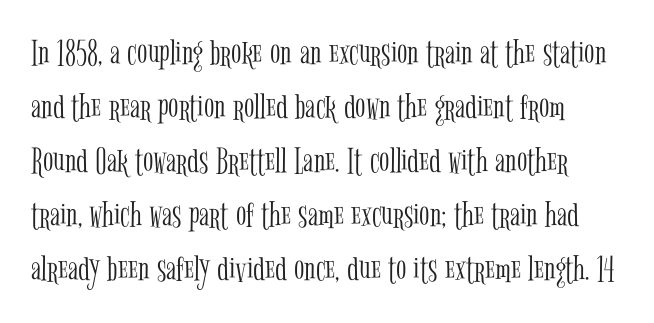
{"serif": "yes", "italic": "no", "bold": "no", "weight": "light", "width": "condensed", "stroke_contrast": "low", "x_height": "medium", "monospaced": "no", "underline": "no", "line_spacing": "normal", "line_spacing_ratio": 1.42, "letter_spacing": "normal", "letter_spacing_em": 0.0, "glyph_px": 38}
